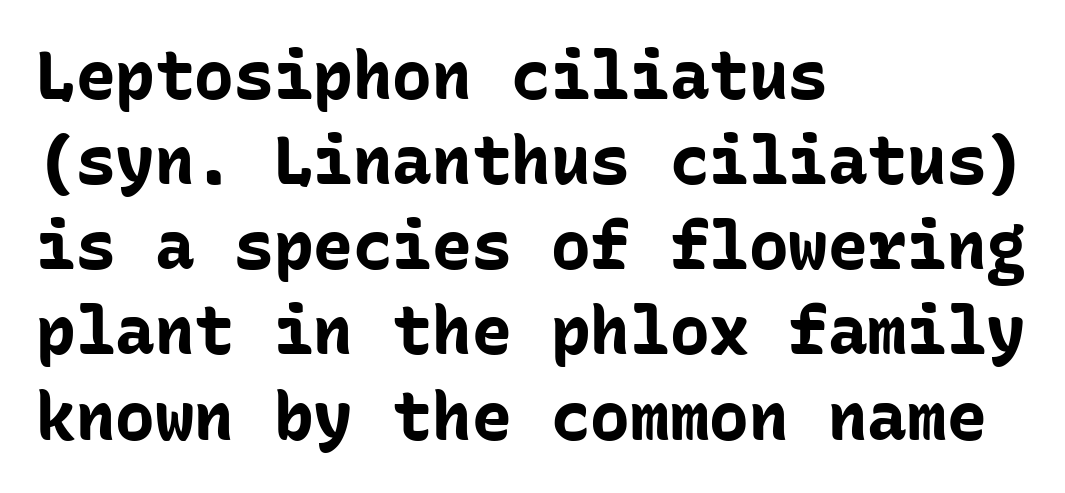
The image shows 66 px bold sans-serif type, upright, monospaced; set left-aligned, normal line spacing (1.29x), normal letter spacing, not underlined; low stroke contrast and a medium x-height.
